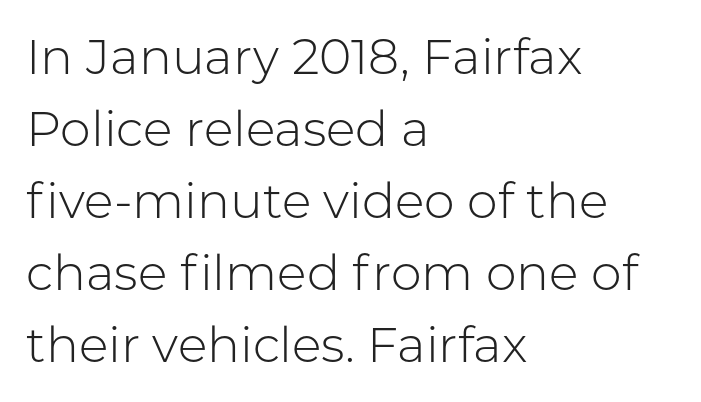
The image shows 49 px light sans-serif type, upright; set left-aligned, normal line spacing (1.47x), normal letter spacing, not underlined; low stroke contrast and a medium x-height.
